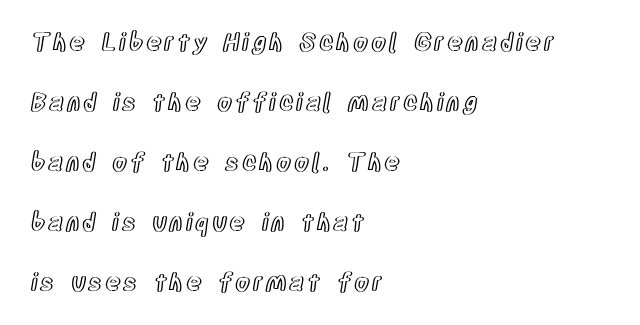
{"underline": "no", "align": "left", "line_spacing": "loose", "line_spacing_ratio": 2.5, "glyph_px": 24}
